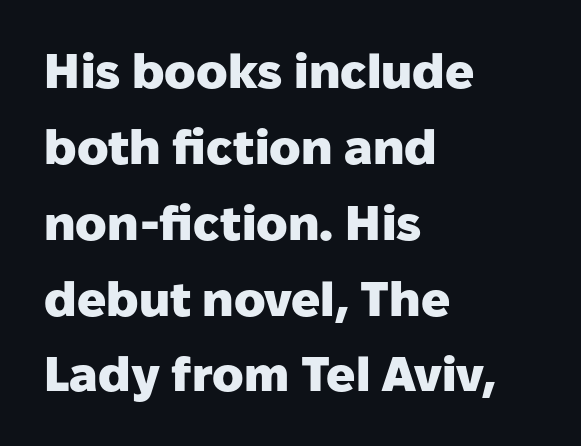
Q: Is the text bold? A: Yes.
Q: Is the text italic (slanted)? A: No, it is upright.
Q: Is the typeface a serif or a sans-serif typeface? A: Sans-serif.
Q: Is the text underlined? A: No.
Q: How is the paragraph aligned? A: Left-aligned.
Q: Is the spacing between letters normal or unusually wide? A: Normal.
Q: Is the spacing between lines tight, normal or loose? A: Normal.
Q: Width (condensed, normal, or wide)? A: Normal.
Q: Stroke contrast? A: Low.
Q: x-height? A: Medium.
Q: Monospaced? A: No.
